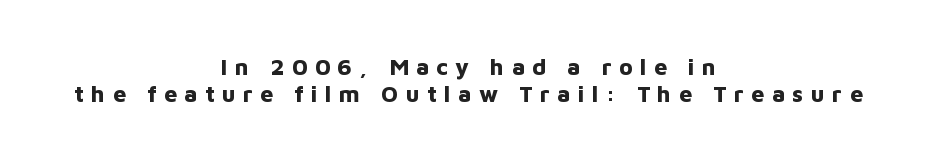
Neither beginnings nor endings align; midpoints do. No italicization has been applied; the sample stays upright. Typesetter's note: full bold, strokes at maximum text heaviness. The string is rendered with underlining switched off. Here the glyphs are tracked loosely, breaking word shapes into spaced letters.
